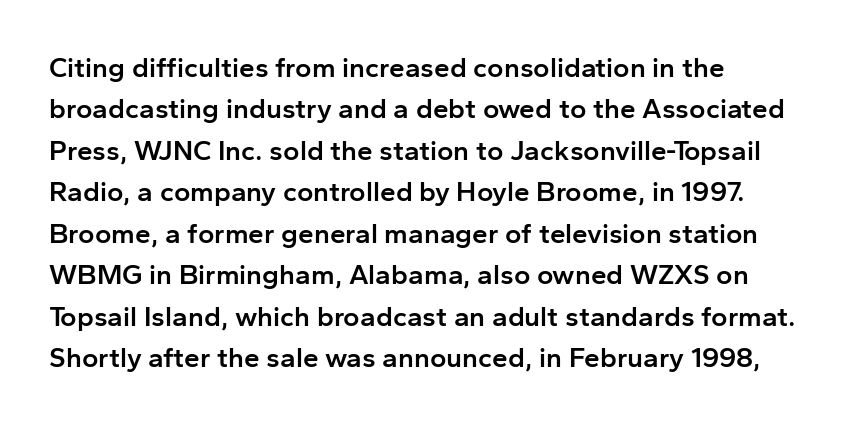
The image shows 28 px semibold sans-serif type, upright; set left-aligned, normal line spacing (1.48x), normal letter spacing, not underlined; low stroke contrast and a medium x-height.
